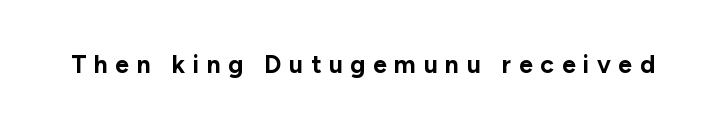
Q: Is the text bold? A: Yes.
Q: Is the text italic (slanted)? A: No, it is upright.
Q: Is the text underlined? A: No.
Q: Is the spacing between letters normal or unusually wide? A: Unusually wide.
